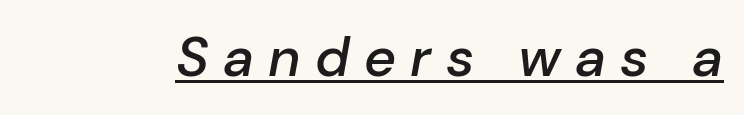
The image shows 55 px semibold type, italic (leaning right); set unusually wide letter spacing (+0.26 em), underlined; low stroke contrast and a medium x-height.
